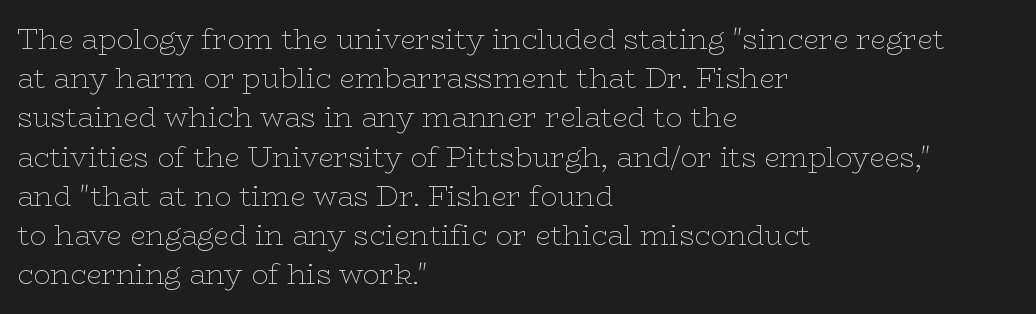
The image shows 28 px thin, wide serif type, upright; set left-aligned, normal line spacing (1.4x), normal letter spacing, not underlined; low stroke contrast and a medium x-height.
